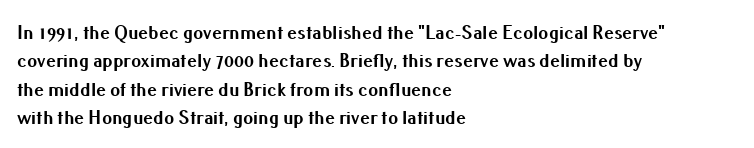
Q: Is the text bold? A: Yes.
Q: Is the text italic (slanted)? A: No, it is upright.
Q: Is the text underlined? A: No.
Q: How is the paragraph aligned? A: Left-aligned.
Q: Is the spacing between letters normal or unusually wide? A: Normal.
Q: Is the spacing between lines tight, normal or loose? A: Normal.
